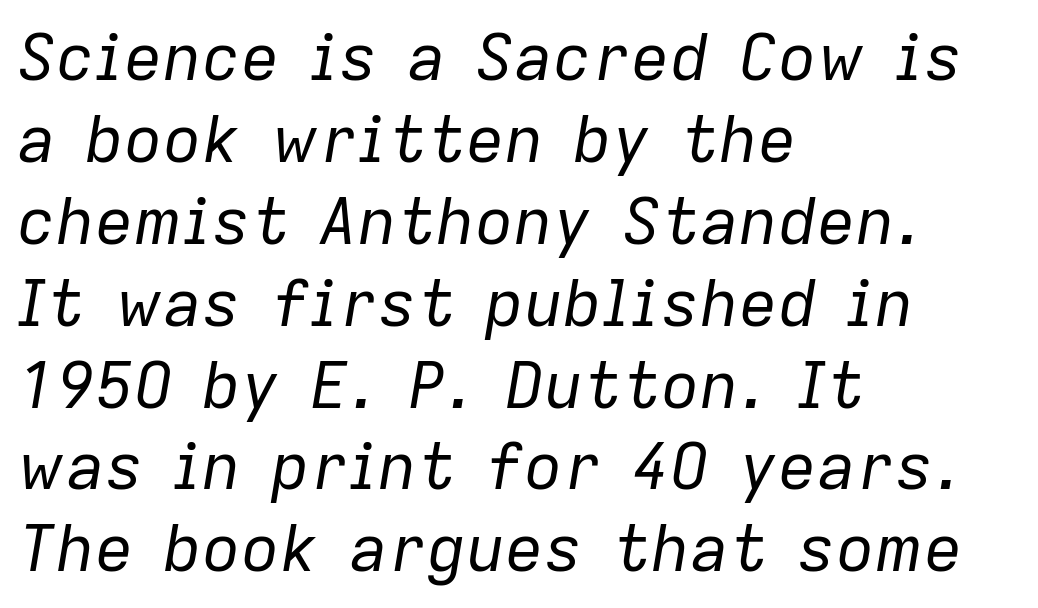
The image shows 65 px regular-weight type, italic (leaning right); set left-aligned, normal line spacing (1.26x), normal letter spacing, not underlined; low stroke contrast and a medium x-height.
